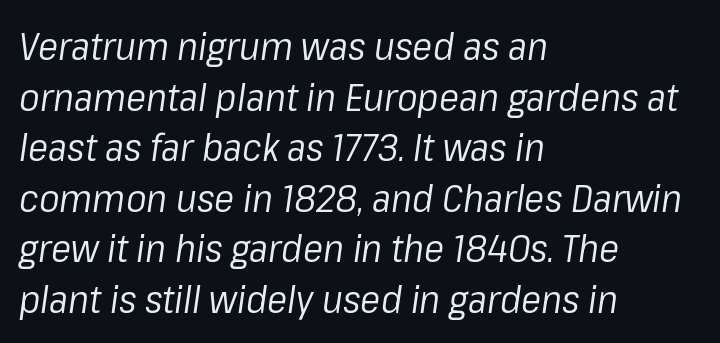
{"italic": "yes", "lean": "right", "slant_degrees": 8, "bold": "no", "weight": "regular", "width": "normal", "stroke_contrast": "low", "x_height": "medium", "monospaced": "no", "underline": "no", "align": "left", "line_spacing": "normal", "line_spacing_ratio": 1.33, "letter_spacing": "normal", "letter_spacing_em": 0.0, "glyph_px": 38}
